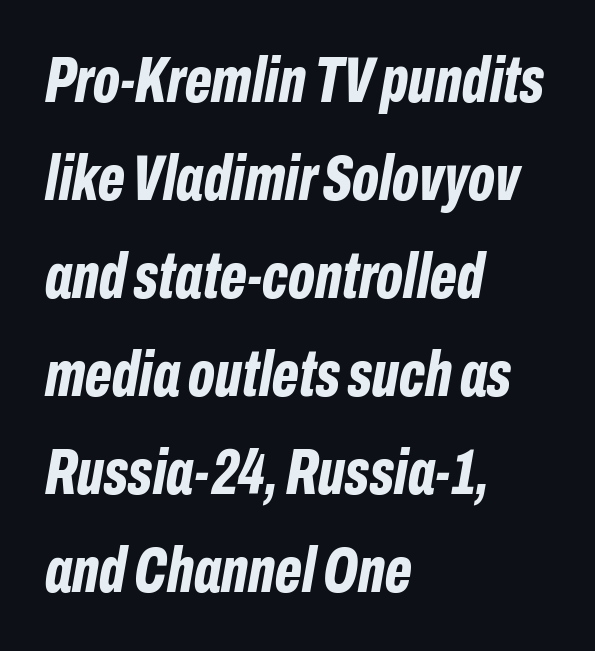
Q: Is the text bold? A: Yes.
Q: Is the text italic (slanted)? A: Yes, it leans right by about 10 degrees.
Q: Is the text underlined? A: No.
Q: How is the paragraph aligned? A: Left-aligned.
Q: Is the spacing between letters normal or unusually wide? A: Normal.
Q: Is the spacing between lines tight, normal or loose? A: Normal.
Q: Width (condensed, normal, or wide)? A: Condensed.
Q: Stroke contrast? A: Low.
Q: x-height? A: Medium.
Q: Monospaced? A: No.
